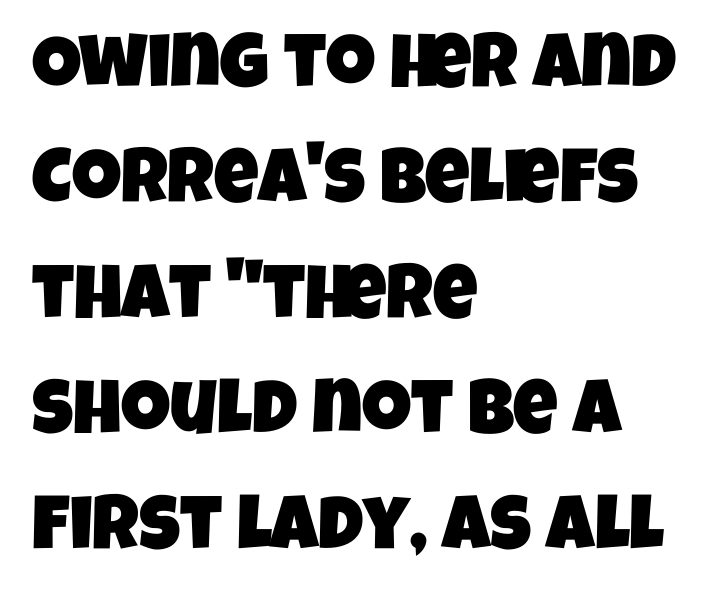
{"serif": "no", "width": "condensed", "stroke_contrast": "low", "x_height": "large", "monospaced": "no", "underline": "no", "align": "left", "line_spacing": "normal", "line_spacing_ratio": 1.5, "letter_spacing": "normal", "letter_spacing_em": 0.0, "glyph_px": 77}
